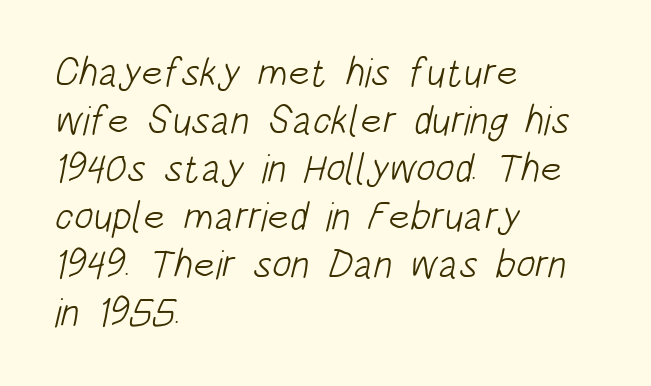
Each row of text sits above clean, open space. Letters have the restrained weight of plain body copy at most. The compositor pushed each line to the left boundary. Nothing sits at the stroke ends, so this counts as sans-serif. What stands out about the letter spacing? Nothing — it is the standard amount.
